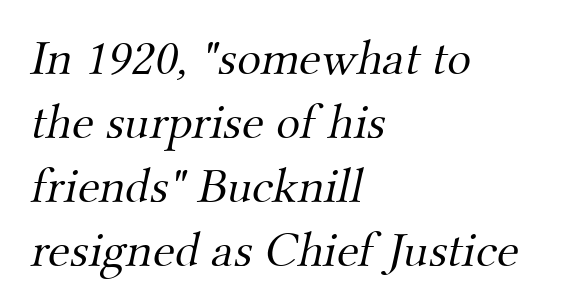
Q: Is the text bold? A: No.
Q: Is the typeface a serif or a sans-serif typeface? A: Serif.
Q: Is the text underlined? A: No.
Q: How is the paragraph aligned? A: Left-aligned.
Q: Is the spacing between letters normal or unusually wide? A: Normal.
Q: Is the spacing between lines tight, normal or loose? A: Normal.
Q: Width (condensed, normal, or wide)? A: Normal.
Q: Stroke contrast? A: Medium.
Q: x-height? A: Small.
Q: Monospaced? A: No.
